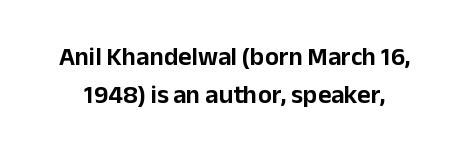
Q: Is the text italic (slanted)? A: No, it is upright.
Q: Is the text underlined? A: No.
Q: Is the spacing between letters normal or unusually wide? A: Normal.
Q: Is the spacing between lines tight, normal or loose? A: Normal.
